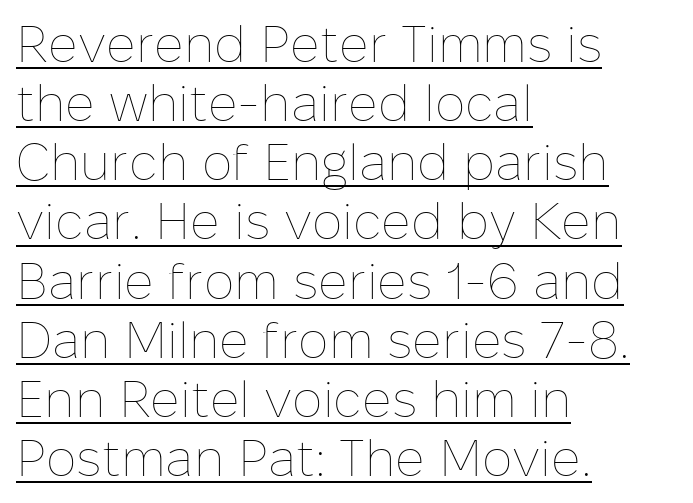
The image shows 51 px thin type, upright; set left-aligned, line spacing 1.16x, normal letter spacing, underlined; low stroke contrast and a medium x-height.
